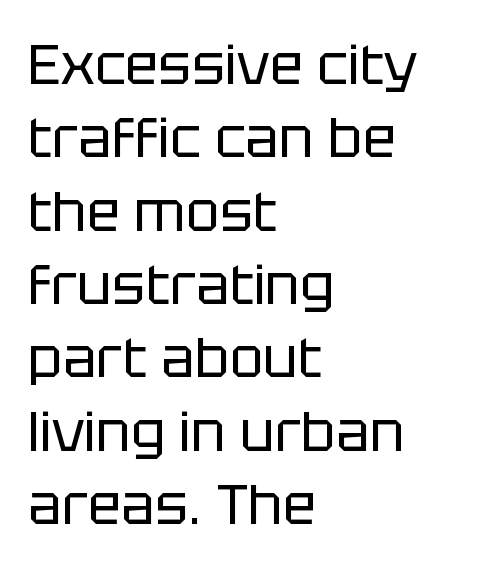
Q: Is the text bold? A: No.
Q: Is the text italic (slanted)? A: No, it is upright.
Q: Is the typeface a serif or a sans-serif typeface? A: Sans-serif.
Q: Is the text underlined? A: No.
Q: How is the paragraph aligned? A: Left-aligned.
Q: Is the spacing between letters normal or unusually wide? A: Normal.
Q: Is the spacing between lines tight, normal or loose? A: Normal.
Q: Width (condensed, normal, or wide)? A: Normal.
Q: Stroke contrast? A: Low.
Q: x-height? A: Large.
Q: Monospaced? A: No.
